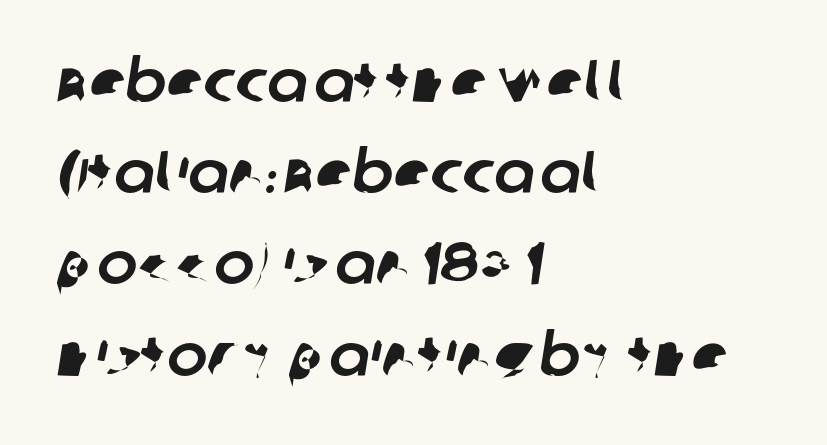
The image shows 60 px sans-serif type; set left-aligned, normal line spacing (1.52x), normal letter spacing, not underlined; low stroke contrast and a large x-height.
